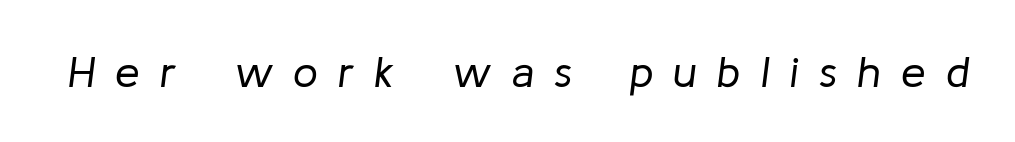
{"italic": "yes", "lean": "right", "slant_degrees": 8, "bold": "no", "weight": "regular", "width": "normal", "stroke_contrast": "low", "x_height": "medium", "monospaced": "no", "underline": "no", "letter_spacing": "wide", "letter_spacing_em": 0.46, "glyph_px": 44}
